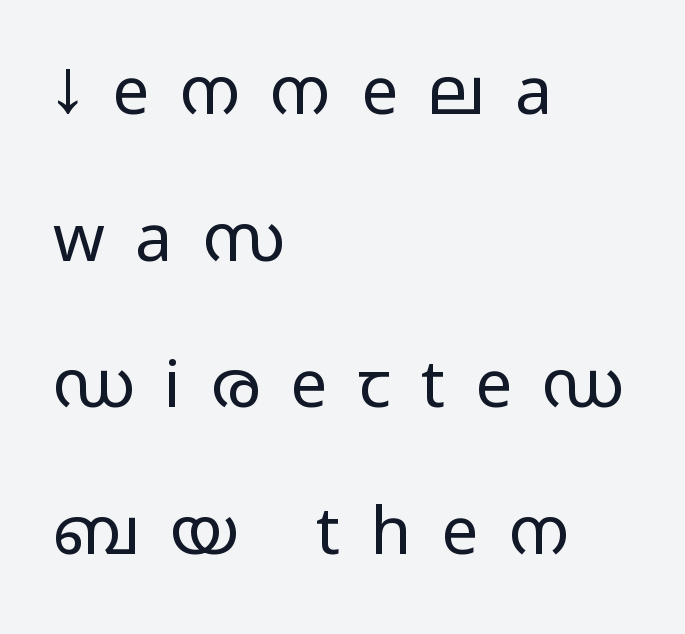
{"serif": "no", "italic": "no", "bold": "no", "weight": "light", "width": "wide", "stroke_contrast": "low", "x_height": "medium", "monospaced": "no", "underline": "no", "align": "left", "line_spacing": "loose", "line_spacing_ratio": 2.22, "letter_spacing": "wide", "letter_spacing_em": 0.46, "glyph_px": 66}
